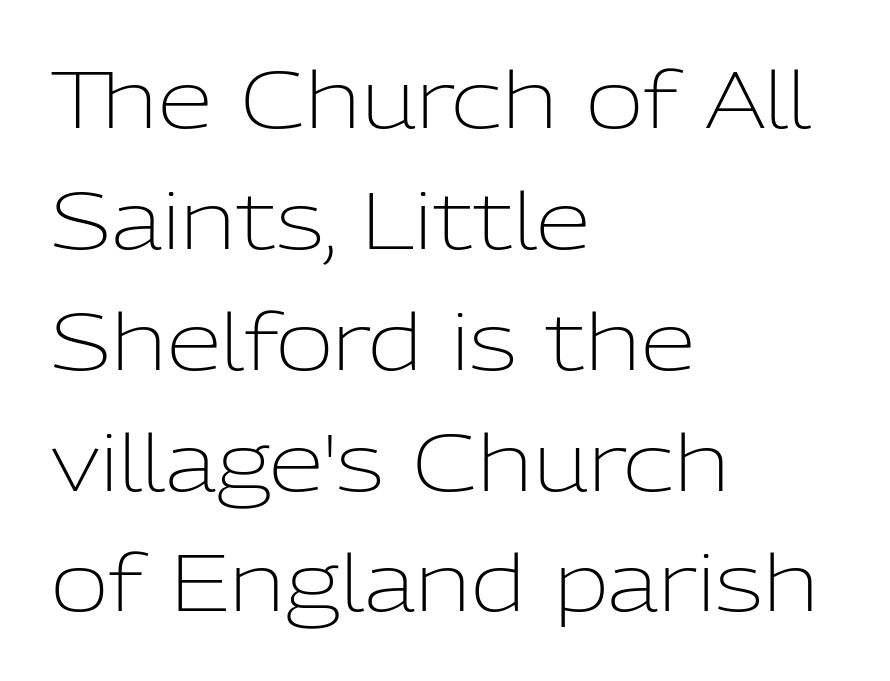
{"serif": "no", "italic": "no", "bold": "no", "weight": "light", "width": "normal", "stroke_contrast": "low", "x_height": "medium", "monospaced": "no", "underline": "no", "align": "left", "line_spacing": "normal", "line_spacing_ratio": 1.53, "letter_spacing": "normal", "letter_spacing_em": 0.0, "glyph_px": 79}
